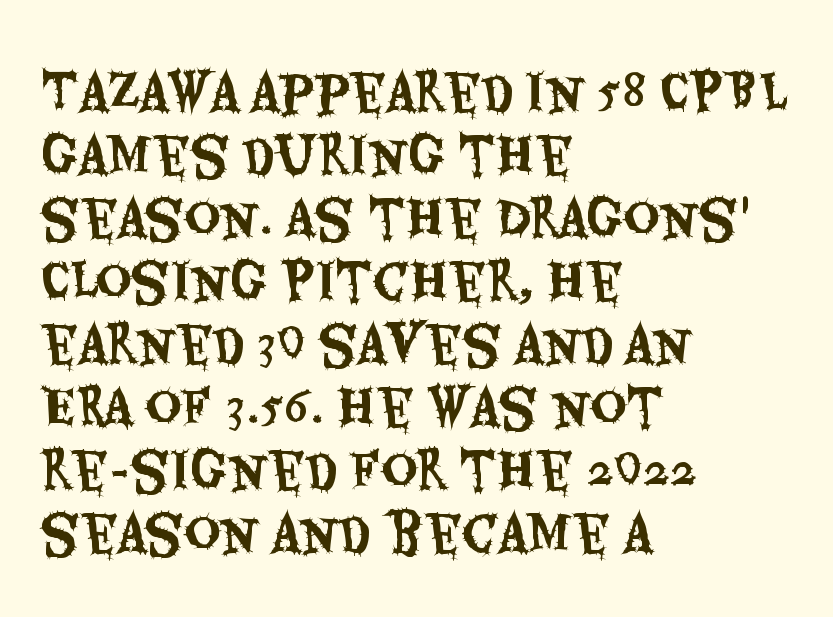
The image shows 50 px condensed sans-serif type, upright; set left-aligned, normal line spacing (1.26x), normal letter spacing, not underlined; medium stroke contrast and a large x-height.
